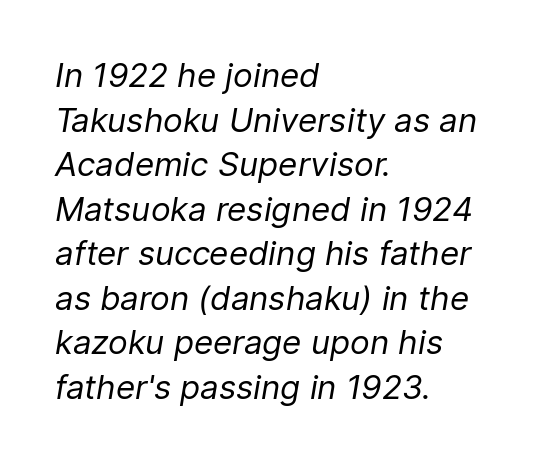
Q: Is the text bold? A: No.
Q: Is the text italic (slanted)? A: Yes, it leans right by about 9 degrees.
Q: Is the text underlined? A: No.
Q: How is the paragraph aligned? A: Left-aligned.
Q: Is the spacing between letters normal or unusually wide? A: Normal.
Q: Is the spacing between lines tight, normal or loose? A: Normal.
Q: Width (condensed, normal, or wide)? A: Normal.
Q: Stroke contrast? A: Low.
Q: x-height? A: Medium.
Q: Monospaced? A: No.
